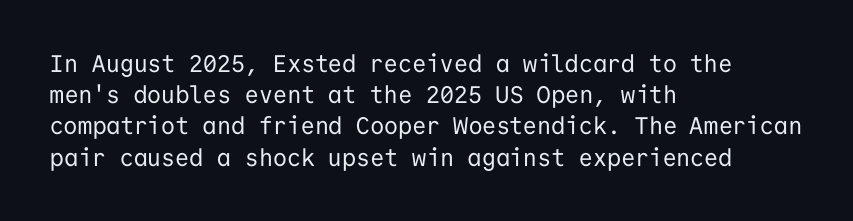
The ragged edge is on the right, which tells us the setting is flush left. The passage shown is not underscored anywhere. These lines were composed using upright roman letters. This sample uses plain, unmodified letter spacing. Reading down the column, the eye jumps a familiar distance to each next line.
